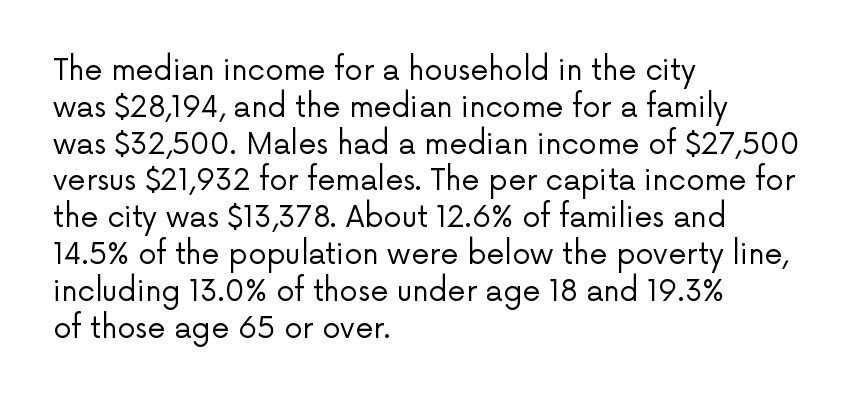
Is this a sans? Yes — the strokes have no serifs. Caption: multi-line text, flush left, ragged right. Vertical strokes here are truly vertical. No heavy texture on the line: the type isn't bold. Note the varied advance widths — an 'i' is clearly narrower than an 'm'.
